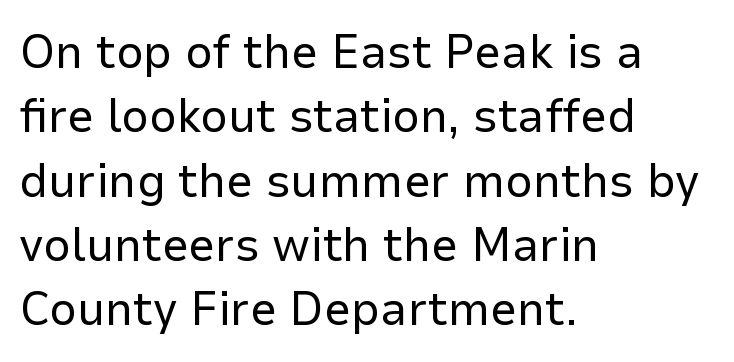
Has an underline been added? It has not. The cut favours lightness, reaching ordinary text weight at its darkest. Each letter keeps its own natural width here, so spacing adapts to shape. Baseline-to-baseline distance is the conventional proportion of letter height. The passage shown has conventional tracking throughout.
